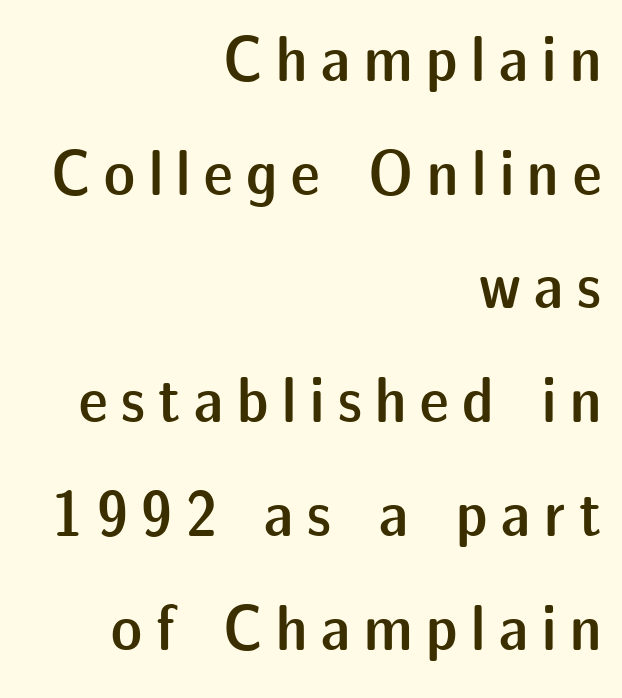
Q: Is the text bold? A: Semi-bold.
Q: Is the text italic (slanted)? A: No, it is upright.
Q: Is the typeface a serif or a sans-serif typeface? A: Sans-serif.
Q: Is the text underlined? A: No.
Q: How is the paragraph aligned? A: Right-aligned.
Q: Is the spacing between letters normal or unusually wide? A: Unusually wide.
Q: Width (condensed, normal, or wide)? A: Normal.
Q: Stroke contrast? A: Low.
Q: x-height? A: Medium.
Q: Monospaced? A: No.
